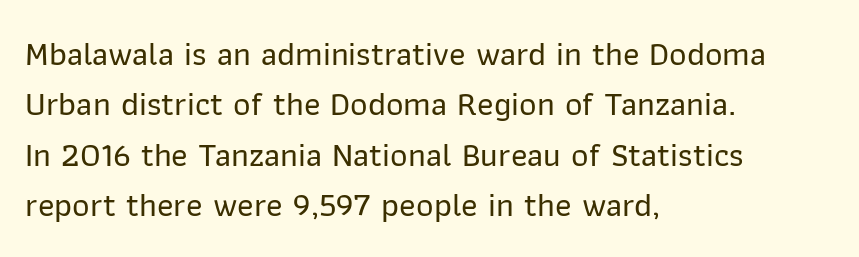
The glyphs in this specimen are sans serif. These lines stack with their left ends in a neat column. Clear beneath every line of the passage. This is roman type, the default non-slanted kind.
